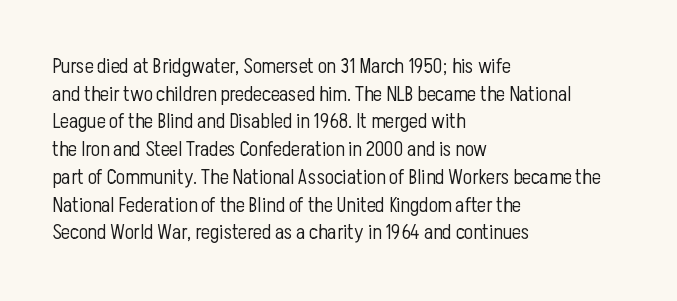
{"italic": "no", "bold": "no", "underline": "no", "align": "left", "line_spacing": "normal", "line_spacing_ratio": 1.32, "letter_spacing": "normal", "letter_spacing_em": 0.0, "glyph_px": 21}
